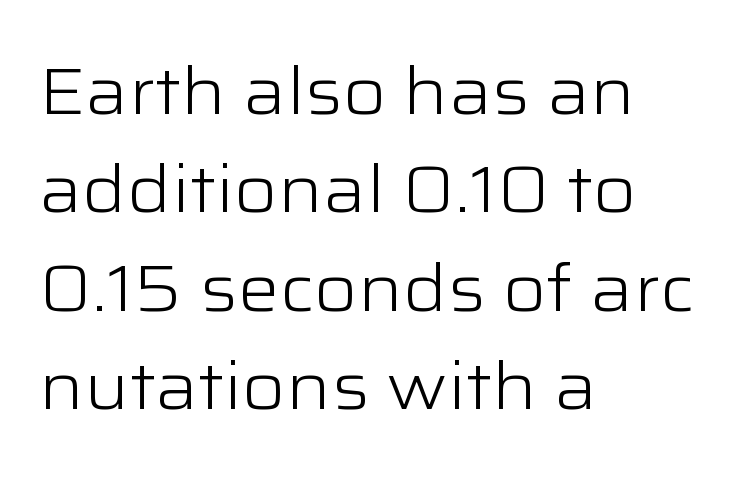
Q: Is the text bold? A: No.
Q: Is the text italic (slanted)? A: No, it is upright.
Q: Is the typeface a serif or a sans-serif typeface? A: Sans-serif.
Q: Is the text underlined? A: No.
Q: How is the paragraph aligned? A: Left-aligned.
Q: Is the spacing between letters normal or unusually wide? A: Normal.
Q: Is the spacing between lines tight, normal or loose? A: Normal.
Q: Width (condensed, normal, or wide)? A: Wide.
Q: Stroke contrast? A: Low.
Q: x-height? A: Medium.
Q: Monospaced? A: No.
